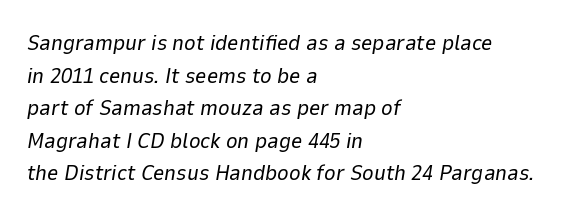
{"italic": "yes", "lean": "right", "slant_degrees": 9, "bold": "no", "underline": "no", "align": "left", "line_spacing": "normal", "line_spacing_ratio": 1.48, "letter_spacing": "normal", "letter_spacing_em": 0.0, "glyph_px": 22}
